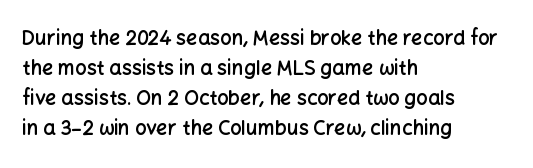
The image shows 20 px text type, upright; set left-aligned, normal line spacing (1.5x), normal letter spacing, not underlined.
